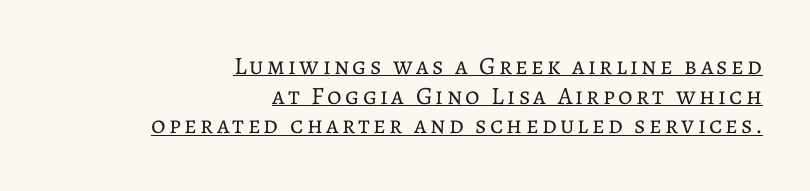
Ordinary non-slanted type is in use. What decoration does the sample have? An underline. Is the block centered? No — it sits flush against the right margin. No letter is thick-stroked: the sample isn't bold.
